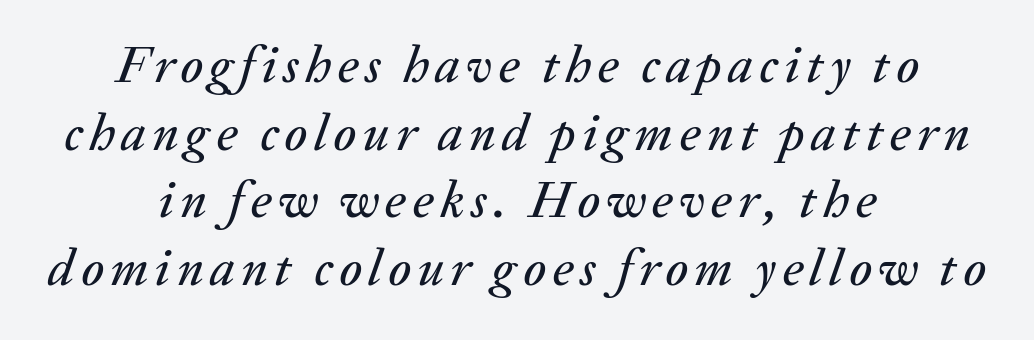
Q: Is the text italic (slanted)? A: Yes, it leans right by about 20 degrees.
Q: Is the text underlined? A: No.
Q: How is the paragraph aligned? A: Centered.
Q: Is the spacing between lines tight, normal or loose? A: Normal.
Q: Width (condensed, normal, or wide)? A: Normal.
Q: Stroke contrast? A: Medium.
Q: x-height? A: Medium.
Q: Monospaced? A: No.
